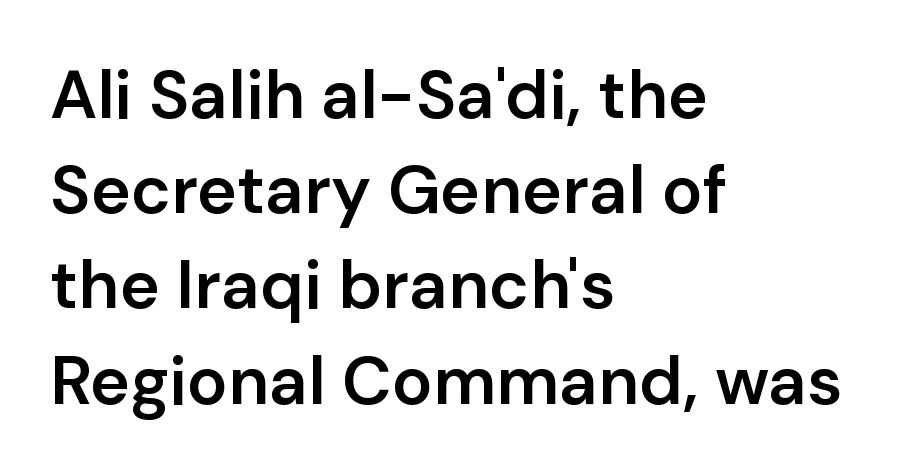
Q: Is the text bold? A: Semi-bold.
Q: Is the text italic (slanted)? A: No, it is upright.
Q: Is the typeface a serif or a sans-serif typeface? A: Sans-serif.
Q: Is the text underlined? A: No.
Q: How is the paragraph aligned? A: Left-aligned.
Q: Is the spacing between letters normal or unusually wide? A: Normal.
Q: Is the spacing between lines tight, normal or loose? A: Normal.
Q: Width (condensed, normal, or wide)? A: Normal.
Q: Stroke contrast? A: Low.
Q: x-height? A: Medium.
Q: Monospaced? A: No.
